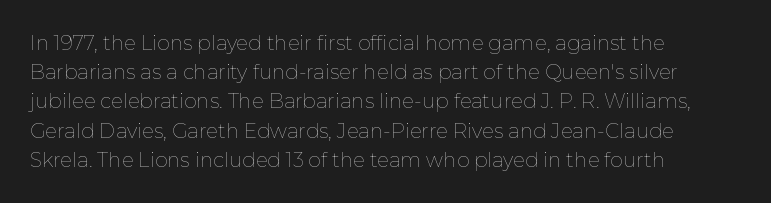
A normal amount of white space separates one row of letters from the next. The foot of each line stays bare and open. The ragged edge is on the right, which tells us the setting is flush left. This sample uses an upright cut, with every glyph sitting square on the baseline. No chunkiness to these letters — they're not bold. Does extra space separate the letters? No, they use regular spacing.
